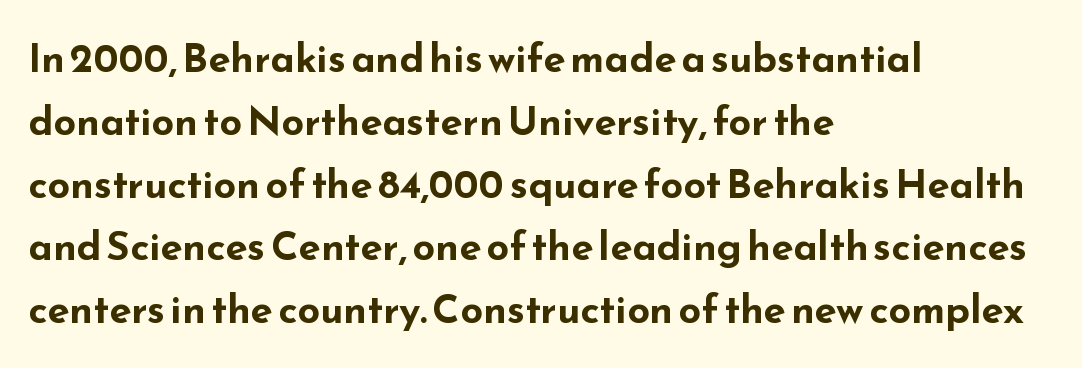
Q: Is the text bold? A: Yes.
Q: Is the text italic (slanted)? A: No, it is upright.
Q: Is the typeface a serif or a sans-serif typeface? A: Sans-serif.
Q: Is the text underlined? A: No.
Q: How is the paragraph aligned? A: Left-aligned.
Q: Is the spacing between letters normal or unusually wide? A: Normal.
Q: Is the spacing between lines tight, normal or loose? A: Normal.
Q: Width (condensed, normal, or wide)? A: Wide.
Q: Stroke contrast? A: Low.
Q: x-height? A: Small.
Q: Monospaced? A: No.
